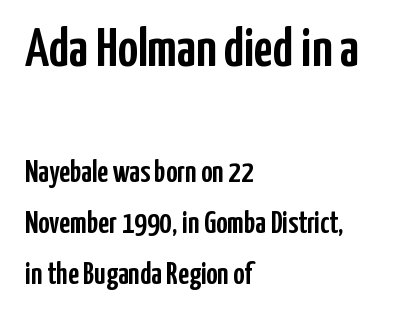
The image shows 55 px condensed sans-serif type, upright; set left-aligned, normal line spacing (1.64x), normal letter spacing, not underlined; the first (top) block is 1.77x larger; low stroke contrast and a medium x-height.
